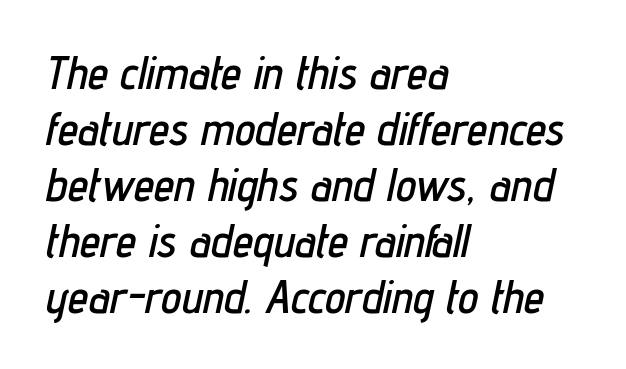
Reading down the block, your eye returns to a fixed left position each line. How are the letters spaced? Ordinarily, with no added tracking. The letters advance in unequal steps, a hallmark of proportional type. Check the space under the baseline: it is left empty. Observe the lean: these are italic letterforms.
